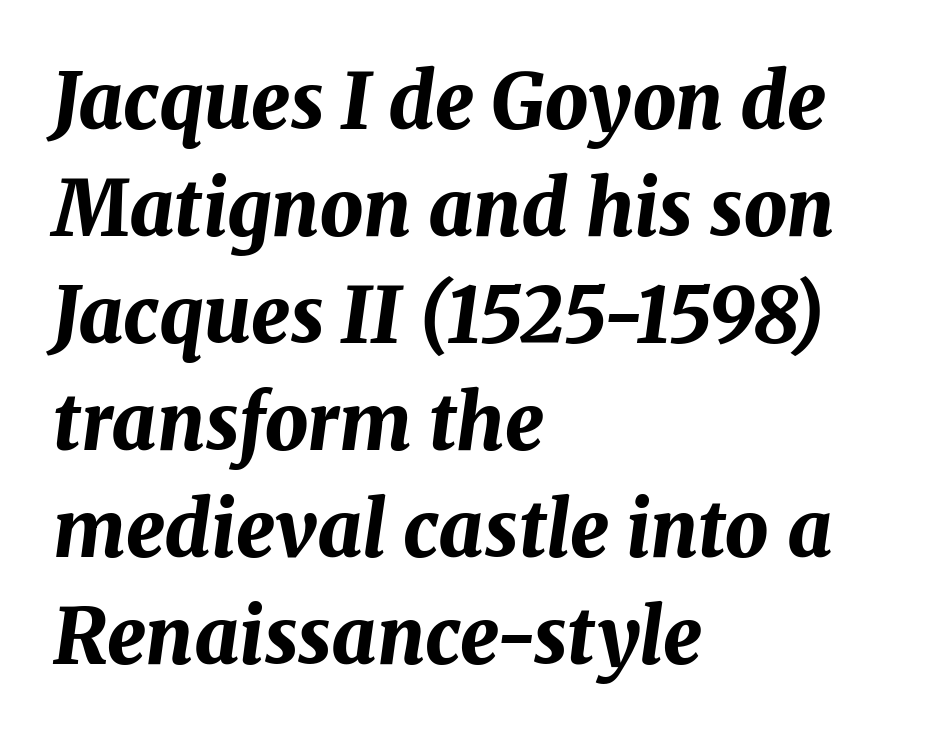
The image shows 77 px bold type, italic (leaning right); set left-aligned, normal line spacing (1.39x), normal letter spacing, not underlined; medium stroke contrast and a medium x-height.
